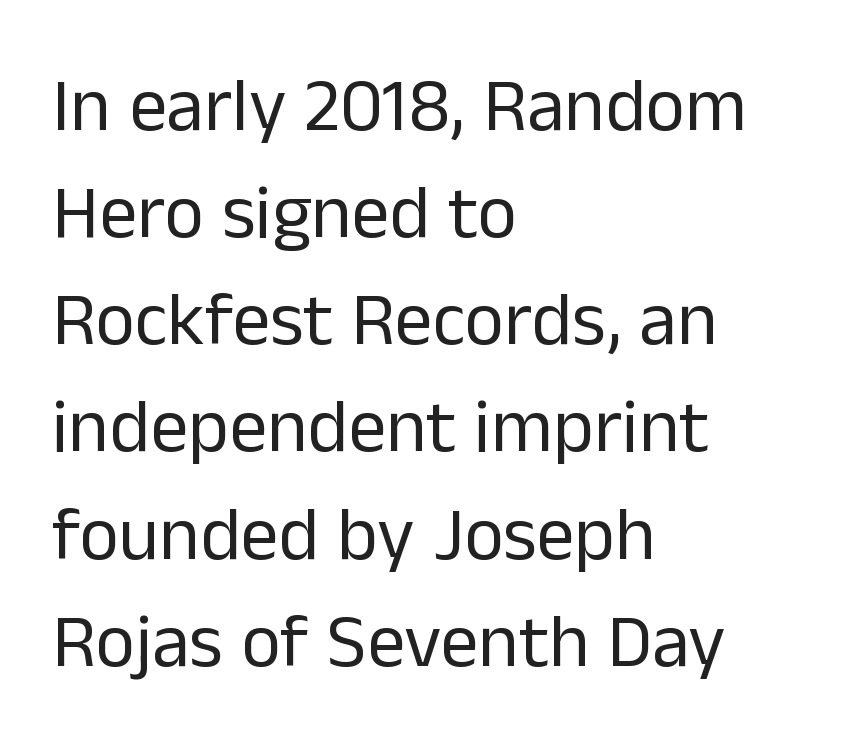
Q: Is the text bold? A: No.
Q: Is the text italic (slanted)? A: No, it is upright.
Q: Is the typeface a serif or a sans-serif typeface? A: Sans-serif.
Q: Is the text underlined? A: No.
Q: How is the paragraph aligned? A: Left-aligned.
Q: Is the spacing between letters normal or unusually wide? A: Normal.
Q: Is the spacing between lines tight, normal or loose? A: Normal.
Q: Width (condensed, normal, or wide)? A: Normal.
Q: Stroke contrast? A: Low.
Q: x-height? A: Medium.
Q: Monospaced? A: No.
